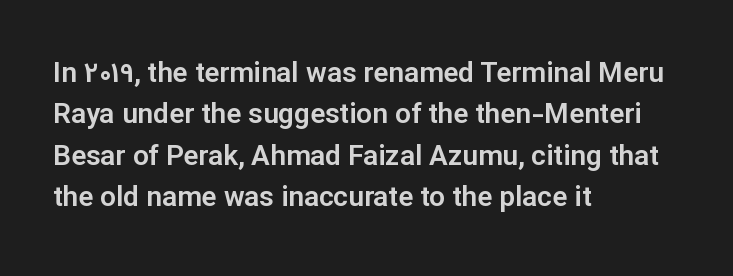
Q: Is the text italic (slanted)? A: No, it is upright.
Q: Is the typeface a serif or a sans-serif typeface? A: Sans-serif.
Q: Is the text underlined? A: No.
Q: How is the paragraph aligned? A: Left-aligned.
Q: Is the spacing between letters normal or unusually wide? A: Normal.
Q: Is the spacing between lines tight, normal or loose? A: Normal.
Q: Width (condensed, normal, or wide)? A: Normal.
Q: Stroke contrast? A: Low.
Q: x-height? A: Medium.
Q: Monospaced? A: No.
